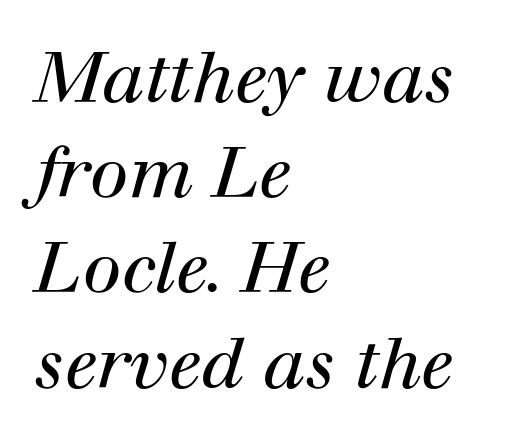
Rule under the text: the space is simply empty. The passage shown leans; its letterforms are oblique. Serif or sans? Serif — the stroke terminals have little feet. Character widths vary here, with narrow letters taking less room than wide ones. The rows are spaced the way most documents space them.
